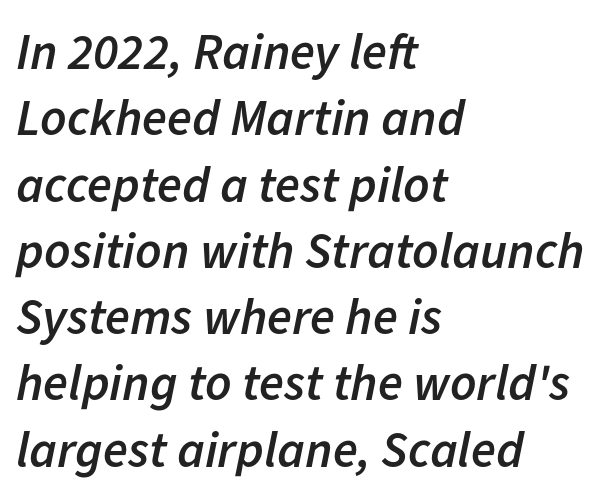
{"italic": "yes", "lean": "right", "slant_degrees": 11, "bold": "semi", "weight": "semibold", "width": "normal", "stroke_contrast": "low", "x_height": "medium", "monospaced": "no", "underline": "no", "align": "left", "line_spacing": "normal", "line_spacing_ratio": 1.3, "letter_spacing": "normal", "letter_spacing_em": 0.0, "glyph_px": 51}
